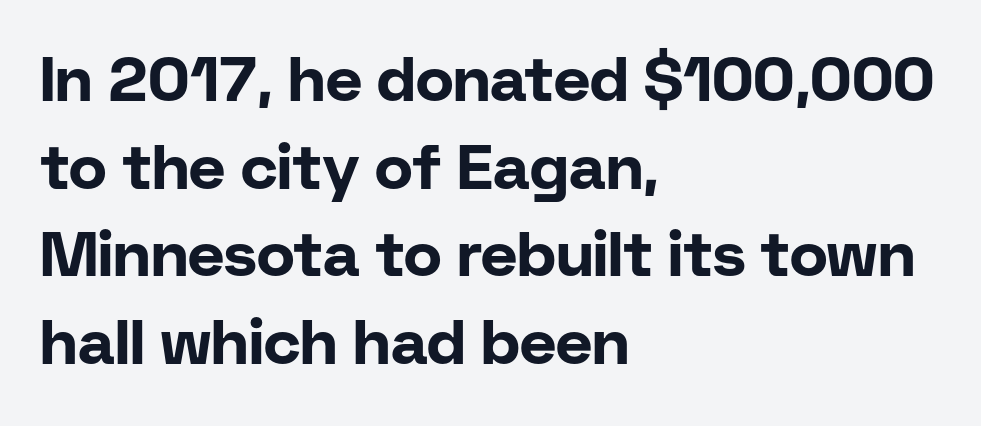
Q: Is the text bold? A: Yes.
Q: Is the text italic (slanted)? A: No, it is upright.
Q: Is the typeface a serif or a sans-serif typeface? A: Sans-serif.
Q: Is the text underlined? A: No.
Q: How is the paragraph aligned? A: Left-aligned.
Q: Is the spacing between letters normal or unusually wide? A: Normal.
Q: Is the spacing between lines tight, normal or loose? A: Normal.
Q: Width (condensed, normal, or wide)? A: Normal.
Q: Stroke contrast? A: Low.
Q: x-height? A: Medium.
Q: Monospaced? A: No.
